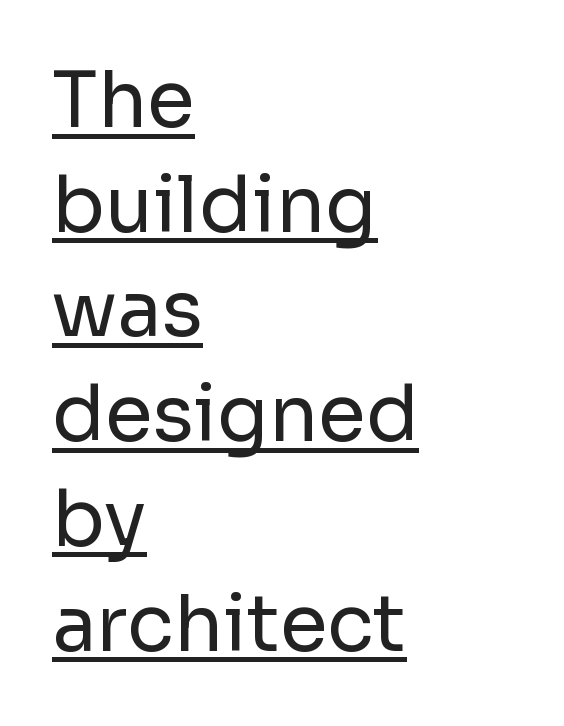
Does a line run under the words? Yes, clearly. Tracking value appears to be zero — textbook default spacing. The face looks like a standard text weight, possibly lighter. The lines in this sample share a left origin and differ only in where they stop. The face used here is a sans, in the tradition of grotesques and geometrics. Varying glyph widths throughout — classic text-font behaviour.
